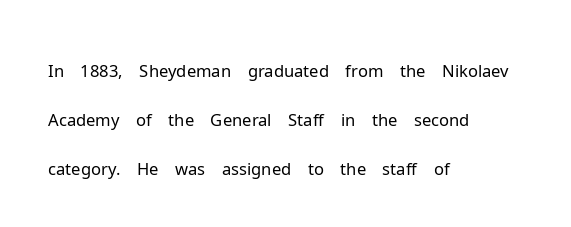
The image shows 34 px light sans-serif type, upright; set left-aligned, normal line spacing (1.44x), normal letter spacing, not underlined; low stroke contrast and a medium x-height.
